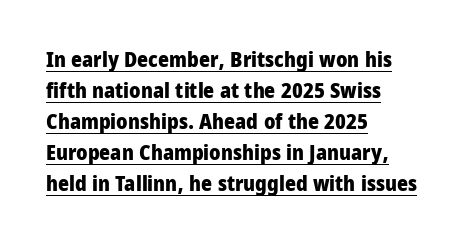
{"italic": "no", "bold": "yes", "underline": "yes", "align": "left", "line_spacing": "normal", "line_spacing_ratio": 1.48, "letter_spacing": "normal", "letter_spacing_em": 0.0, "glyph_px": 21}
